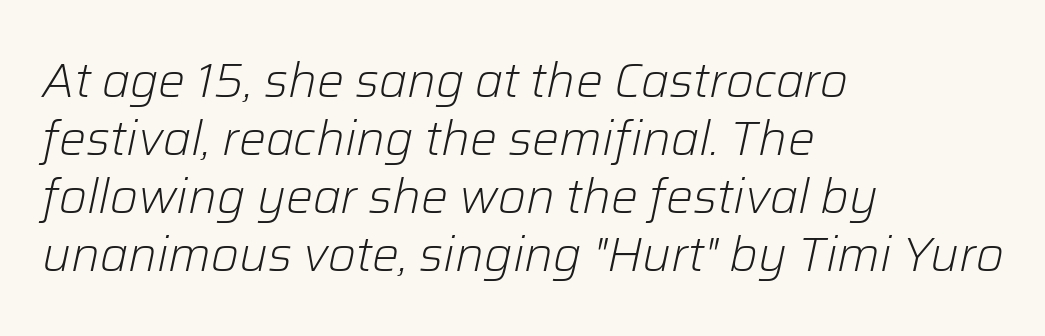
Q: Is the text bold? A: No.
Q: Is the text italic (slanted)? A: Yes, it leans right by about 12 degrees.
Q: Is the text underlined? A: No.
Q: How is the paragraph aligned? A: Left-aligned.
Q: Is the spacing between letters normal or unusually wide? A: Normal.
Q: Width (condensed, normal, or wide)? A: Normal.
Q: Stroke contrast? A: Low.
Q: x-height? A: Medium.
Q: Monospaced? A: No.
